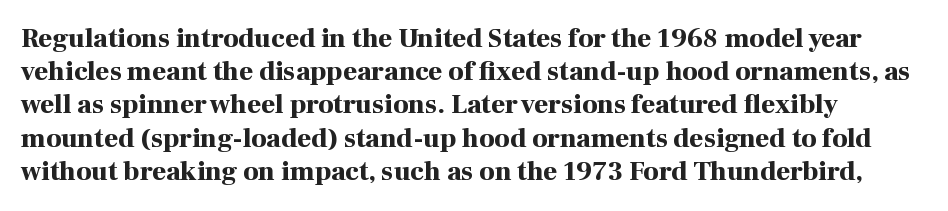
The image shows 27 px bold type, upright; set line spacing 1.23x, normal letter spacing, not underlined.
